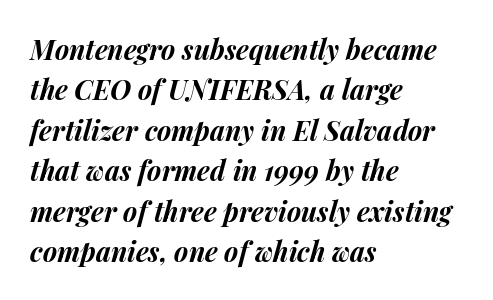
{"italic": "yes", "lean": "right", "slant_degrees": 14, "bold": "yes", "underline": "no", "align": "left", "line_spacing": "normal", "line_spacing_ratio": 1.5, "letter_spacing": "normal", "letter_spacing_em": 0.0, "glyph_px": 27}
